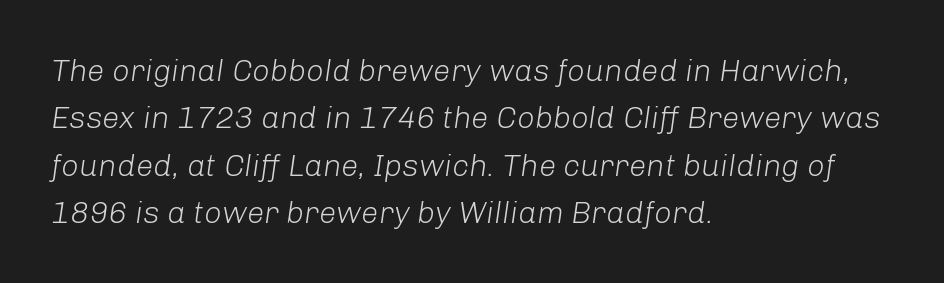
The image shows 31 px light type, italic (leaning right); set left-aligned, normal line spacing (1.53x), normal letter spacing, not underlined; low stroke contrast and a medium x-height.
